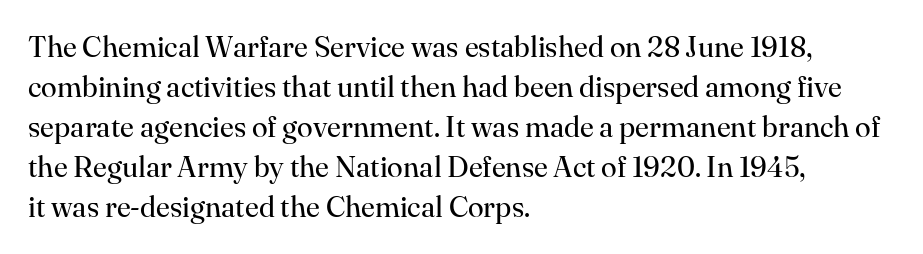
How would I describe the line gaps? Plain and ordinary. Default kerning and tracking; the words read as compact shapes. This is the regular roman posture of the typeface. Unbolded letterforms with no extra heft.
